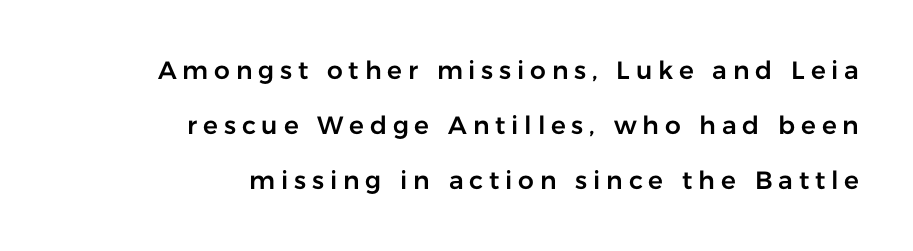
Q: Is the text italic (slanted)? A: No, it is upright.
Q: Is the text underlined? A: No.
Q: How is the paragraph aligned? A: Right-aligned.
Q: Is the spacing between letters normal or unusually wide? A: Unusually wide.
Q: Is the spacing between lines tight, normal or loose? A: Loose.
